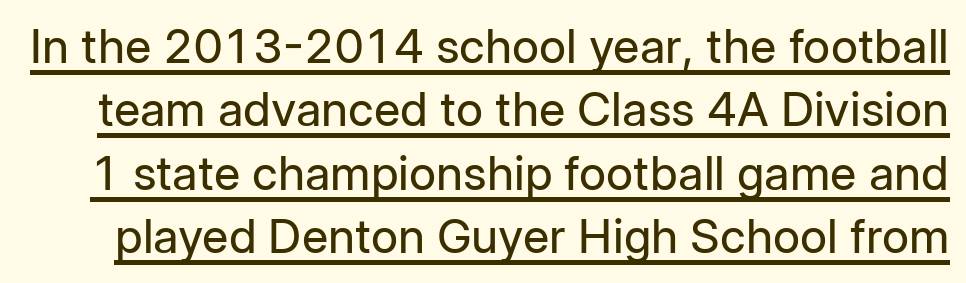
The passage shown is typed in a proportional face where columns would drift. The passage shown has conventional tracking throughout. Are there feet on the stems? There aren't — it's a sans. Stroke mass is kept to a normal reading level or below. Decoration check: the copy is underlined. Interline gaps are of average width in this sample.
